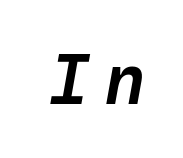
The image shows 72 px semibold type, italic (leaning right), monospaced; set not underlined; low stroke contrast and a medium x-height.
